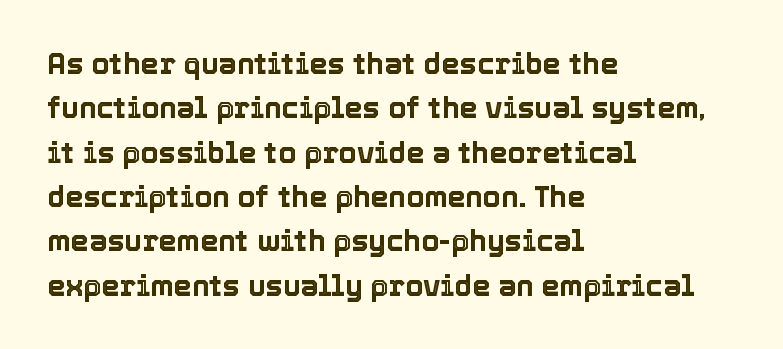
Q: Is the text italic (slanted)? A: No, it is upright.
Q: Is the text underlined? A: No.
Q: How is the paragraph aligned? A: Left-aligned.
Q: Is the spacing between letters normal or unusually wide? A: Normal.
Q: Is the spacing between lines tight, normal or loose? A: Normal.
Q: Width (condensed, normal, or wide)? A: Normal.
Q: x-height? A: Medium.
Q: Monospaced? A: No.
